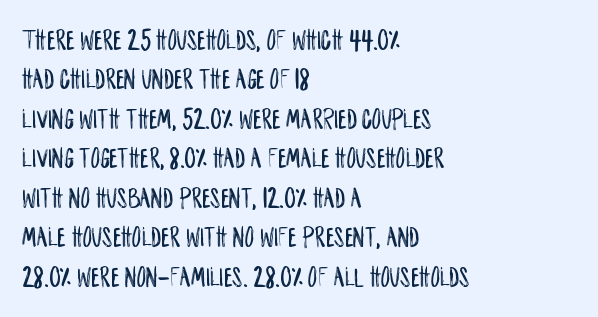
The image shows 29 px condensed sans-serif type, upright; set left-aligned, normal line spacing (1.36x), normal letter spacing, not underlined; low stroke contrast and a large x-height.
